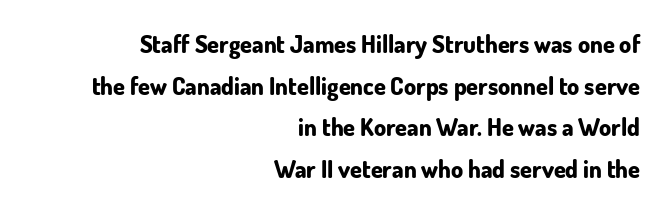
Descender tails drop into unmarked territory. Typesetter's note: full bold, strokes at maximum text heaviness. The specimen reads as upright at a glance. One-word summary of the alignment: right. Is the letter spacing exaggerated? No — it looks like the ordinary default.
